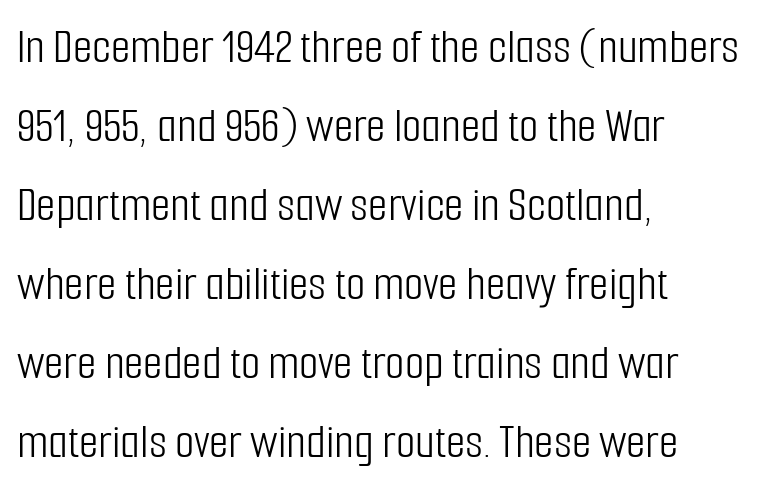
{"serif": "no", "italic": "no", "bold": "no", "weight": "light", "width": "condensed", "stroke_contrast": "low", "x_height": "medium", "monospaced": "no", "underline": "no", "align": "left", "line_spacing": "normal", "line_spacing_ratio": 1.58, "letter_spacing": "normal", "letter_spacing_em": 0.0, "glyph_px": 50}
